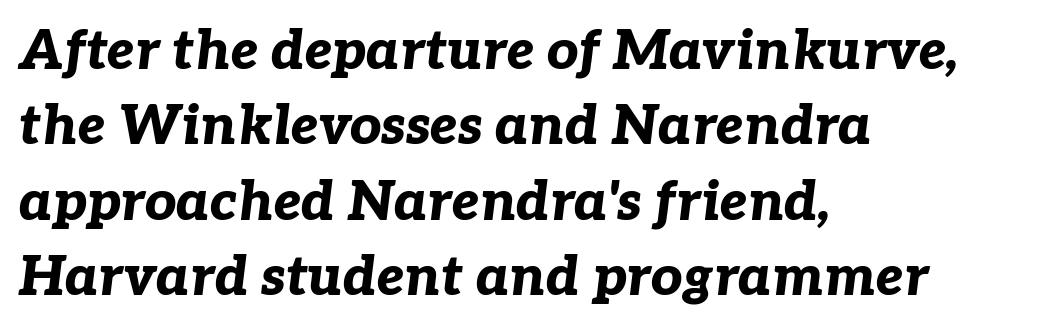
The image shows 55 px bold type, italic (leaning right); set left-aligned, normal line spacing (1.37x), normal letter spacing, not underlined; low stroke contrast and a medium x-height.
